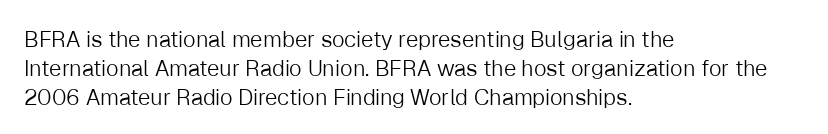
{"italic": "no", "bold": "no", "underline": "no", "align": "left", "line_spacing": "normal", "line_spacing_ratio": 1.32, "letter_spacing": "normal", "letter_spacing_em": 0.0, "glyph_px": 22}
